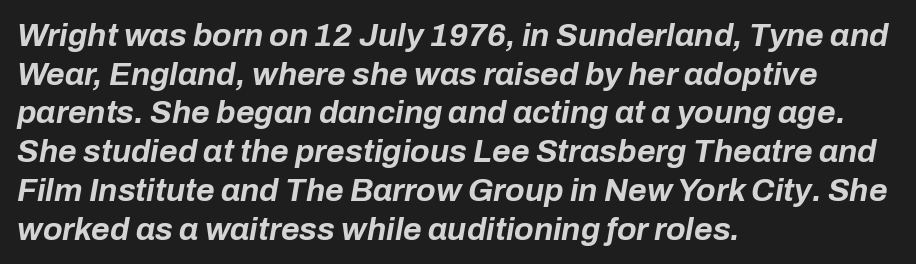
{"italic": "yes", "lean": "right", "slant_degrees": 10, "bold": "yes", "weight": "bold", "width": "normal", "stroke_contrast": "low", "x_height": "medium", "monospaced": "no", "underline": "no", "align": "left", "line_spacing_ratio": 1.21, "letter_spacing": "normal", "letter_spacing_em": 0.0, "glyph_px": 32}
